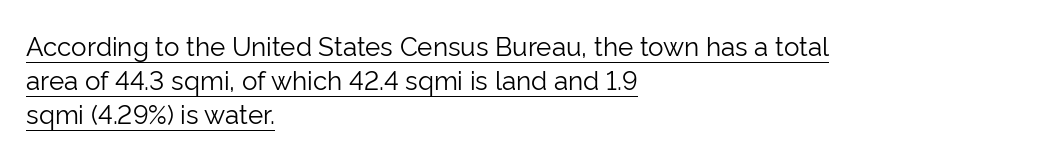
{"italic": "no", "bold": "no", "underline": "yes", "align": "left", "line_spacing": "normal", "line_spacing_ratio": 1.31, "letter_spacing": "normal", "letter_spacing_em": 0.0, "glyph_px": 26}
